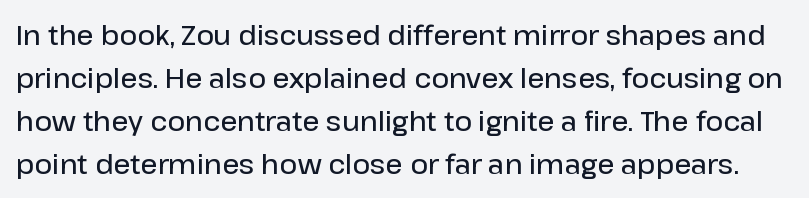
The image shows 27 px text type, upright; set normal line spacing (1.59x), normal letter spacing, not underlined.
